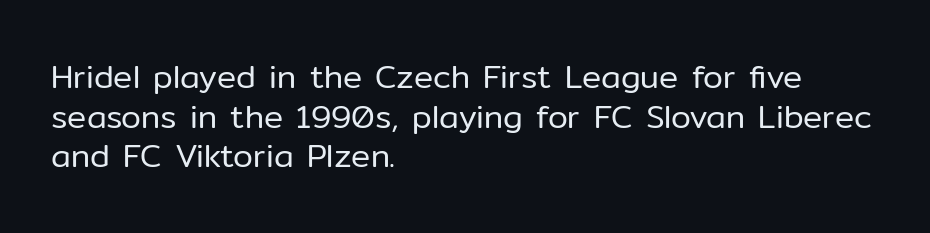
{"serif": "no", "italic": "no", "bold": "no", "weight": "regular", "width": "normal", "stroke_contrast": "low", "x_height": "medium", "monospaced": "no", "underline": "no", "align": "left", "line_spacing_ratio": 1.24, "letter_spacing": "normal", "letter_spacing_em": 0.0, "glyph_px": 32}
